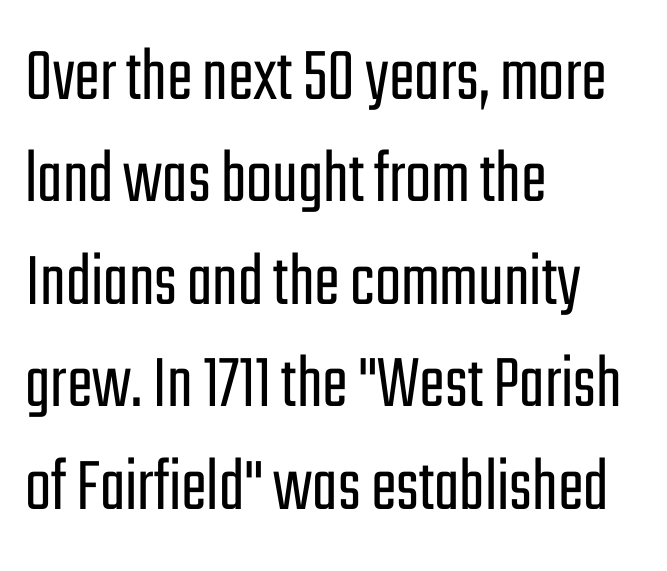
{"serif": "no", "italic": "no", "bold": "no", "weight": "light", "width": "condensed", "stroke_contrast": "low", "x_height": "medium", "monospaced": "no", "underline": "no", "align": "left", "line_spacing": "normal", "line_spacing_ratio": 1.33, "letter_spacing": "normal", "letter_spacing_em": 0.0, "glyph_px": 77}
